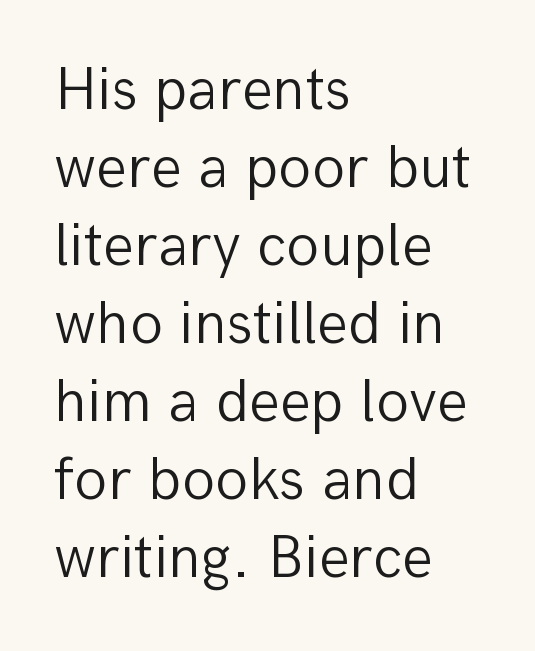
{"serif": "no", "italic": "no", "bold": "no", "weight": "light", "width": "normal", "stroke_contrast": "low", "x_height": "medium", "monospaced": "no", "underline": "no", "align": "left", "line_spacing": "normal", "line_spacing_ratio": 1.28, "letter_spacing": "normal", "letter_spacing_em": 0.0, "glyph_px": 61}
